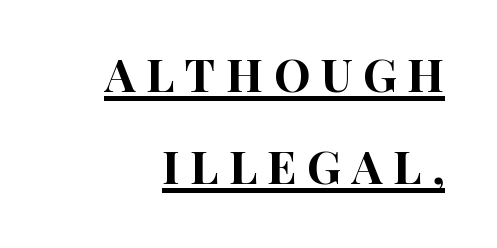
A rule runs beneath these lines of type. Note the varied advance widths — an 'i' is clearly narrower than an 'm'. Students, observe: this is what heavily led, spacious text looks like. The typeface chosen for these lines omits serifs. There is plenty of visible air inserted between adjacent glyphs. The lettering holds an erect, upright posture throughout.
